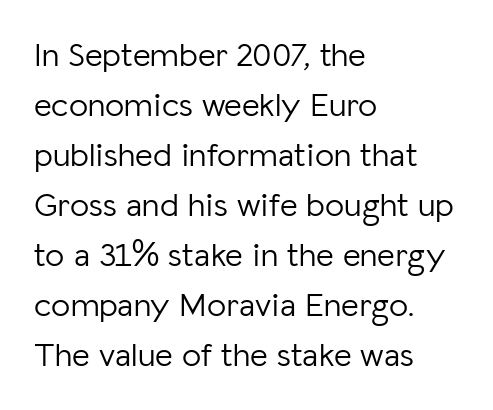
The image shows 34 px light sans-serif type, upright; set left-aligned, normal line spacing (1.47x), normal letter spacing, not underlined; low stroke contrast and a medium x-height.
